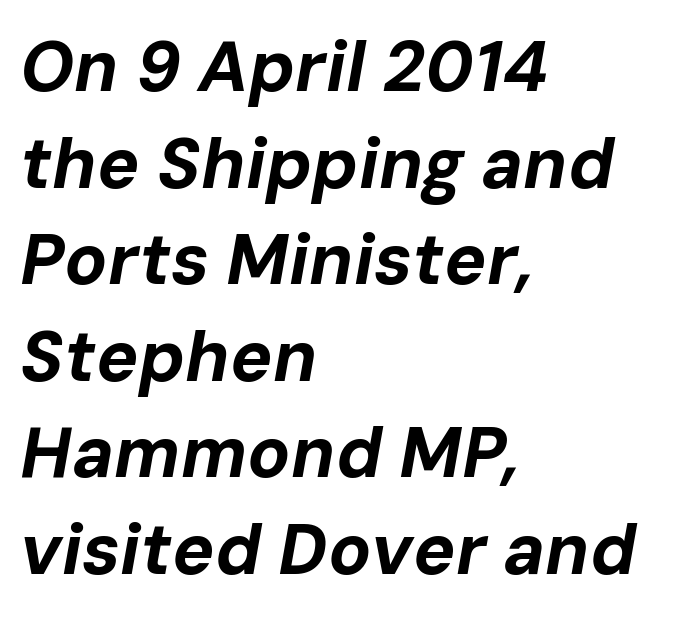
{"italic": "yes", "lean": "right", "slant_degrees": 10, "bold": "yes", "weight": "bold", "width": "normal", "stroke_contrast": "low", "x_height": "medium", "monospaced": "no", "underline": "no", "align": "left", "line_spacing": "normal", "line_spacing_ratio": 1.36, "letter_spacing": "normal", "letter_spacing_em": 0.0, "glyph_px": 71}
